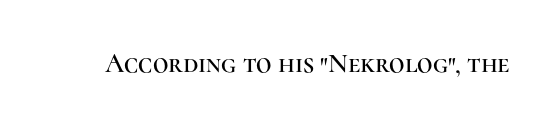
This rendering leaves character spacing at its baseline value. Has an underline been added? It has not. No italicization has been applied; the sample stays upright.
